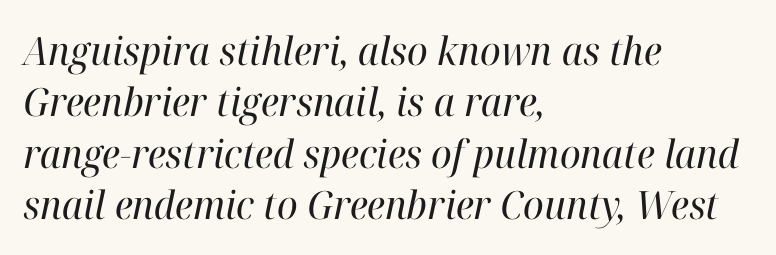
The rendering uses natural spacing where letterforms have individual widths. Posture: slanted. Notice how descenders clear the ascenders below comfortably — that's standard leading. No word sits above an underline. The type family on display is of the serif kind. Default kerning and tracking; the words read as compact shapes.
